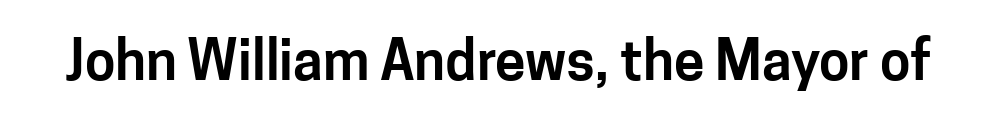
Is this a fixed-width face? No — the glyphs have proportional, varying widths. Font category for this specimen: sans-serif. Descenders are the only things crossing below the line. Ordinary non-slanted type is in use.
